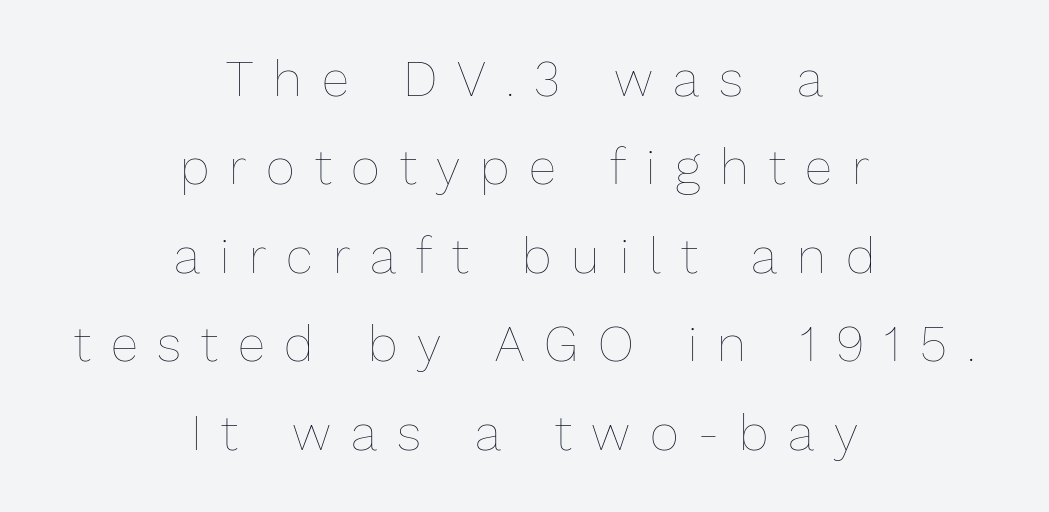
Proportional: the letters do not fall into vertical columns. Caption: multi-line text, centered on the measure. The letterforms stand isolated, each surrounded by extra space. Check the space under the baseline: it is left empty.
